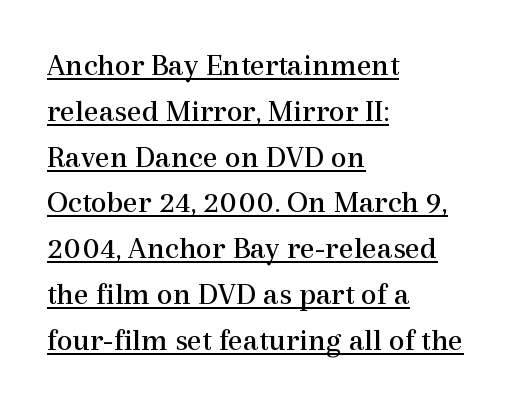
{"serif": "yes", "italic": "no", "bold": "no", "weight": "regular", "width": "normal", "x_height": "medium", "monospaced": "no", "underline": "yes", "align": "left", "line_spacing": "normal", "line_spacing_ratio": 1.43, "letter_spacing": "normal", "letter_spacing_em": 0.0, "glyph_px": 32}
